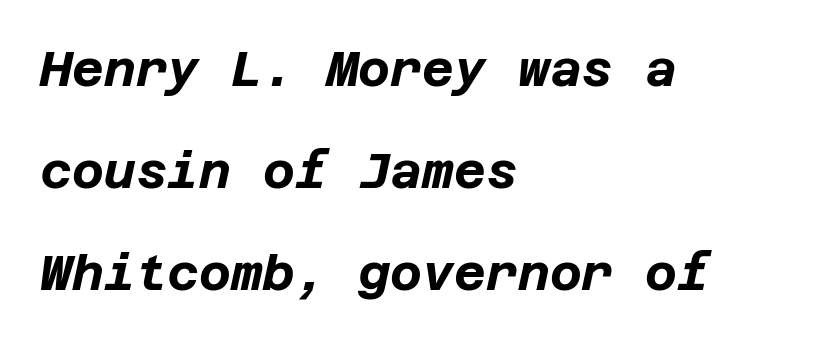
{"italic": "yes", "lean": "right", "slant_degrees": 12, "bold": "yes", "weight": "bold", "width": "normal", "stroke_contrast": "low", "x_height": "large", "underline": "no", "align": "left", "line_spacing": "loose", "line_spacing_ratio": 2.08, "letter_spacing": "normal", "letter_spacing_em": 0.0, "glyph_px": 49}
